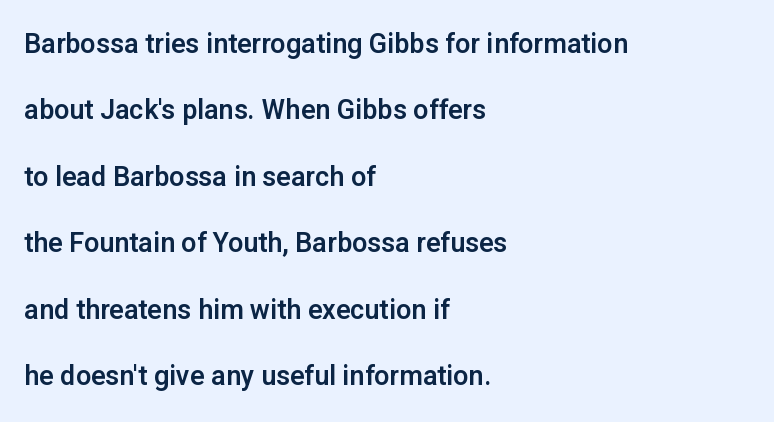
The image shows 27 px text type, upright; set left-aligned, loose line spacing (2.46x), normal letter spacing, not underlined.
